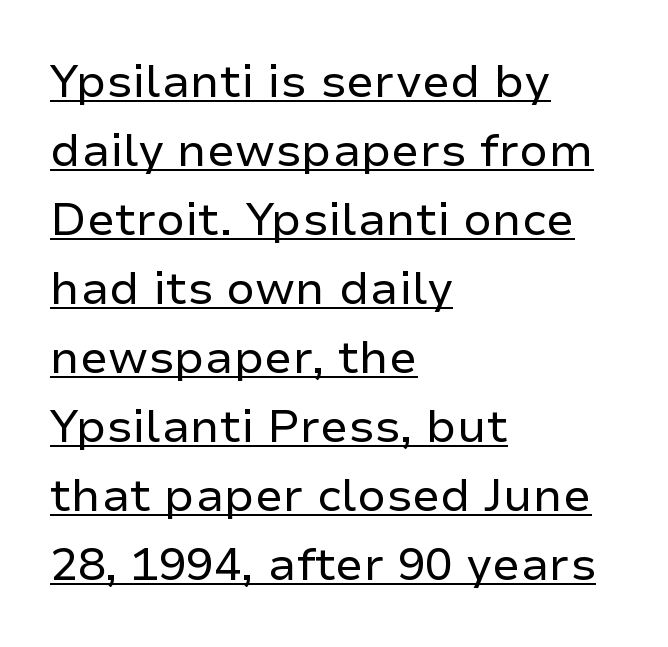
You can see a thin bar hugging the bottom of the glyphs. Proportional: the letters do not fall into vertical columns. The font's upright variant was chosen for this text. The letterforms sit shoulder to shoulder at normal distance.
